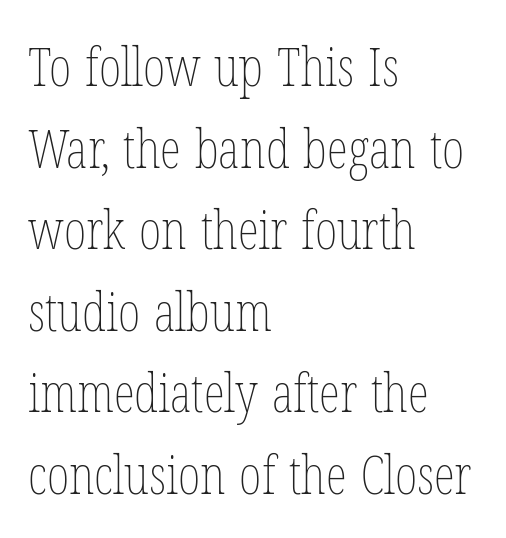
Q: Is the text bold? A: No.
Q: Is the text italic (slanted)? A: No, it is upright.
Q: Is the text underlined? A: No.
Q: How is the paragraph aligned? A: Left-aligned.
Q: Is the spacing between letters normal or unusually wide? A: Normal.
Q: Is the spacing between lines tight, normal or loose? A: Normal.
Q: Width (condensed, normal, or wide)? A: Condensed.
Q: Stroke contrast? A: Low.
Q: x-height? A: Medium.
Q: Monospaced? A: No.
